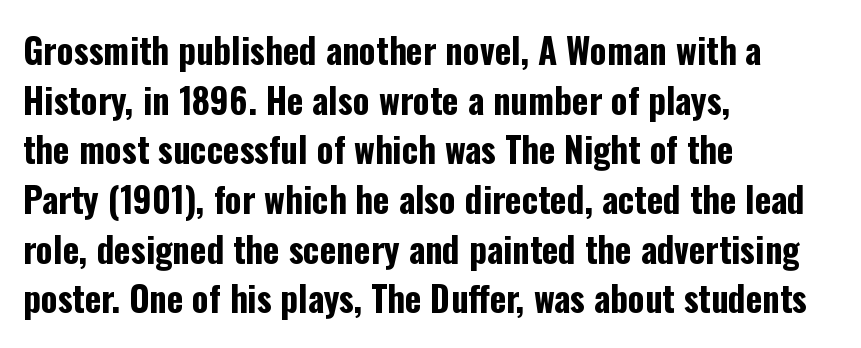
The image shows 35 px bold, condensed sans-serif type, upright; set left-aligned, normal line spacing (1.42x), normal letter spacing, not underlined; low stroke contrast and a medium x-height.
